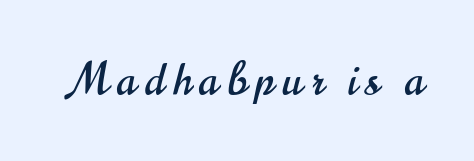
{"serif": "no", "width": "condensed", "stroke_contrast": "high", "x_height": "small", "monospaced": "no", "underline": "no", "glyph_px": 43}
